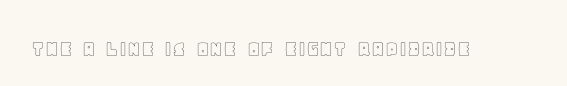
The image shows 24 px text type, upright; set normal letter spacing, not underlined.
